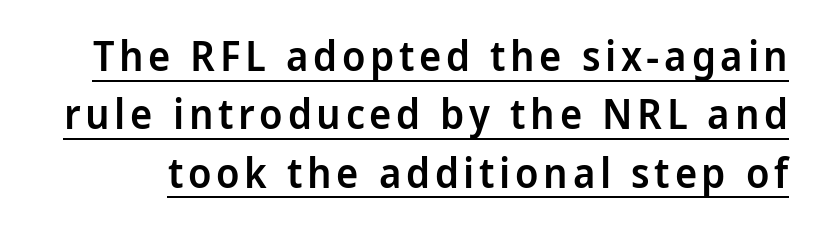
Q: Is the text bold? A: Semi-bold.
Q: Is the text italic (slanted)? A: No, it is upright.
Q: Is the typeface a serif or a sans-serif typeface? A: Sans-serif.
Q: Is the text underlined? A: Yes.
Q: Is the spacing between lines tight, normal or loose? A: Normal.
Q: Width (condensed, normal, or wide)? A: Condensed.
Q: Stroke contrast? A: Low.
Q: x-height? A: Large.
Q: Monospaced? A: No.
